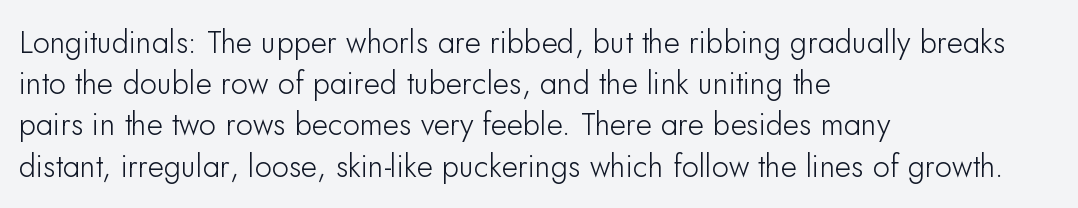
{"serif": "no", "italic": "no", "width": "normal", "stroke_contrast": "low", "x_height": "small", "monospaced": "no", "underline": "no", "align": "left", "line_spacing": "normal", "line_spacing_ratio": 1.33, "letter_spacing": "normal", "letter_spacing_em": 0.0, "glyph_px": 31}
